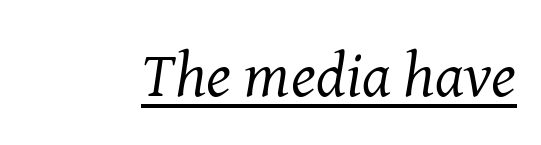
Q: Is the text bold? A: No.
Q: Is the text italic (slanted)? A: Yes, it leans right by about 8 degrees.
Q: Is the typeface a serif or a sans-serif typeface? A: Serif.
Q: Is the text underlined? A: Yes.
Q: Is the spacing between letters normal or unusually wide? A: Normal.
Q: Width (condensed, normal, or wide)? A: Normal.
Q: Stroke contrast? A: Medium.
Q: x-height? A: Medium.
Q: Monospaced? A: No.
